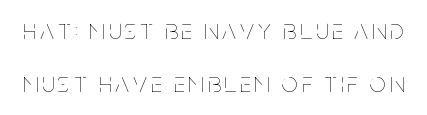
Think of a printed novel: that variable character pitch is what you see here. This reads as an unemphasized weight, regular at the heaviest. Decoration check: the copy has no underline. Style check: upright.
